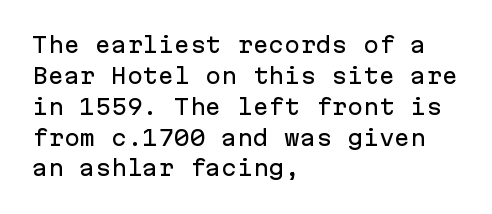
The image shows 21 px text type, upright; set left-aligned, normal line spacing (1.47x), normal letter spacing, not underlined.
